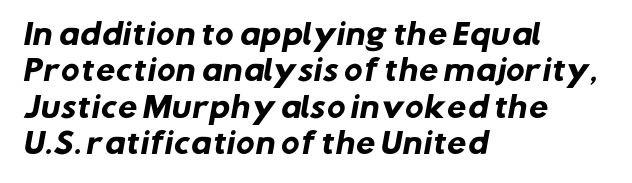
Q: Is the text bold? A: Yes.
Q: Is the typeface a serif or a sans-serif typeface? A: Sans-serif.
Q: Is the text underlined? A: No.
Q: How is the paragraph aligned? A: Left-aligned.
Q: Is the spacing between letters normal or unusually wide? A: Normal.
Q: Is the spacing between lines tight, normal or loose? A: Normal.
Q: Width (condensed, normal, or wide)? A: Normal.
Q: Stroke contrast? A: Low.
Q: x-height? A: Medium.
Q: Monospaced? A: No.
